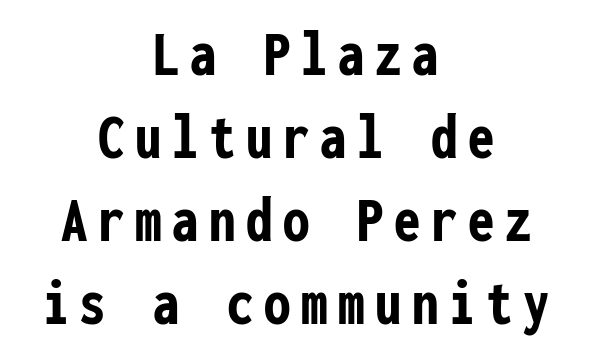
The image shows 66 px semibold, condensed sans-serif type, upright, monospaced; set centered, normal line spacing (1.26x), not underlined; low stroke contrast and a medium x-height.
